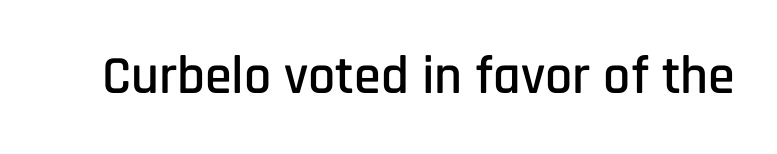
The image shows 54 px condensed sans-serif type, upright; set normal letter spacing, not underlined; low stroke contrast and a large x-height.
